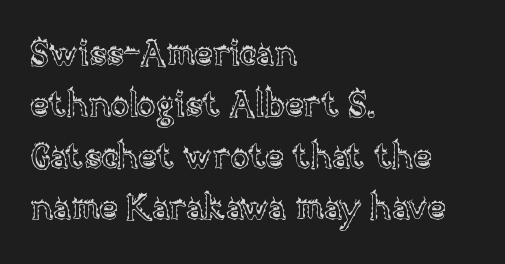
{"italic": "no", "width": "normal", "x_height": "large", "monospaced": "no", "underline": "no", "align": "left", "line_spacing": "normal", "line_spacing_ratio": 1.47, "letter_spacing": "normal", "letter_spacing_em": 0.0, "glyph_px": 35}
